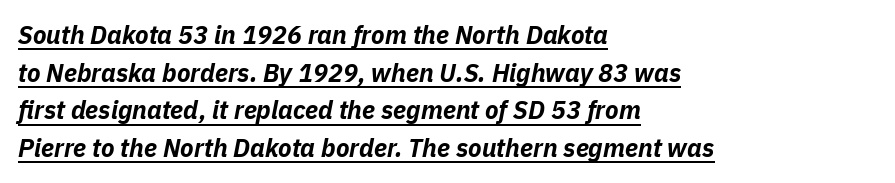
{"italic": "yes", "lean": "right", "slant_degrees": 11, "bold": "yes", "underline": "yes", "align": "left", "line_spacing": "normal", "line_spacing_ratio": 1.51, "letter_spacing": "normal", "letter_spacing_em": 0.0, "glyph_px": 25}
